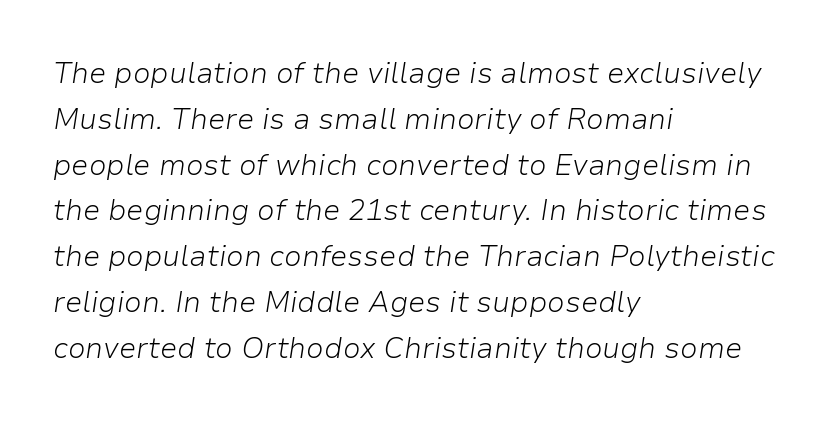
Q: Is the text bold? A: No.
Q: Is the text italic (slanted)? A: Yes, it leans right by about 9 degrees.
Q: Is the text underlined? A: No.
Q: How is the paragraph aligned? A: Left-aligned.
Q: Is the spacing between letters normal or unusually wide? A: Normal.
Q: Is the spacing between lines tight, normal or loose? A: Normal.
Q: Width (condensed, normal, or wide)? A: Normal.
Q: Stroke contrast? A: Low.
Q: x-height? A: Medium.
Q: Monospaced? A: No.
